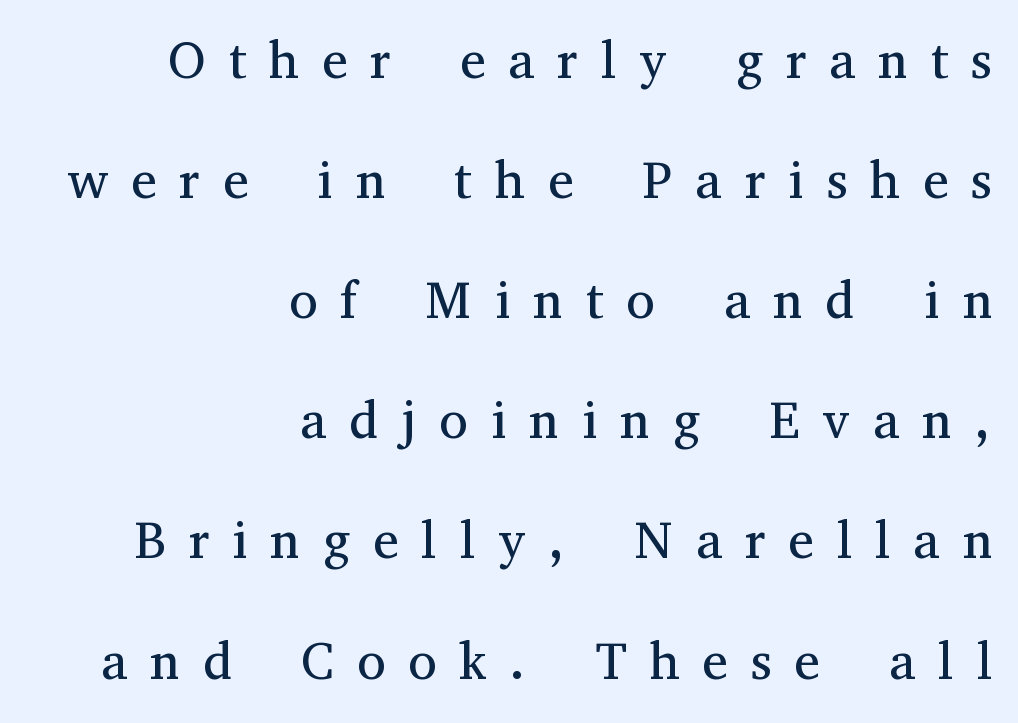
The image shows 52 px regular-weight serif type, upright; set right-aligned, loose line spacing (2.31x), unusually wide letter spacing (+0.44 em), not underlined; medium stroke contrast and a medium x-height.
